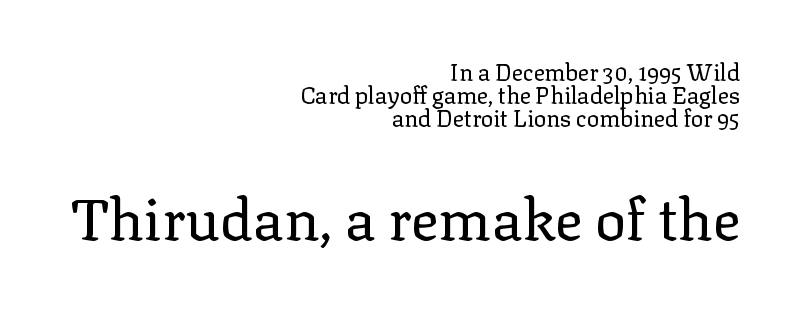
Underline: absent. The type family on display is of the serif kind. The letters advance in unequal steps, a hallmark of proportional type. You could barely slide anything between these rows. Unlike italic type, these characters show no tilt at all.
